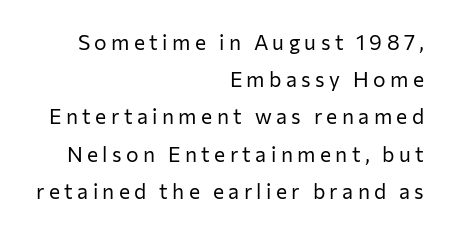
Line endings align vertically; line beginnings do not. Between one letter and the next there's a generous, obvious gap. This is not heavy type; no bold has been used. Check under the words: just untouched page. This is roman type, the default non-slanted kind.
